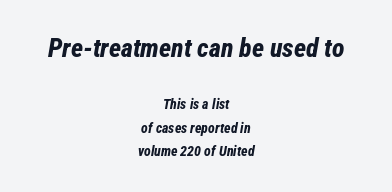
Q: Is the text bold? A: Yes.
Q: Is the text italic (slanted)? A: Yes, it leans right by about 12 degrees.
Q: Is the text underlined? A: No.
Q: How is the paragraph aligned? A: Centered.
Q: Is the spacing between letters normal or unusually wide? A: Normal.
Q: Is the spacing between lines tight, normal or loose? A: Normal.
Q: Which block of text is set in a larger size, the first (top) or the second (bottom)? A: The first (top) one.
